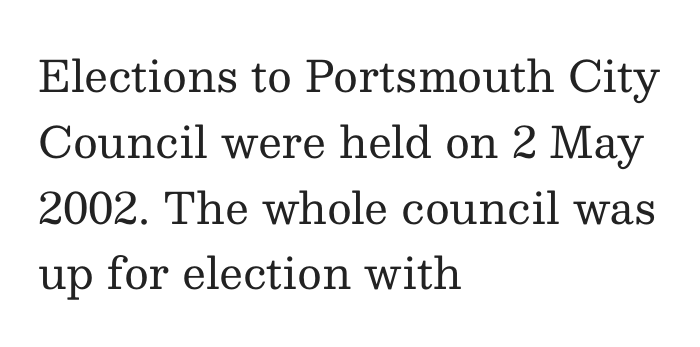
Horizontally, the lines are justified to the leading edge only. This rendering features lettering with no underline. Think of a printed novel: that variable character pitch is what you see here. The strokes are not fattened; the text isn't bold.
